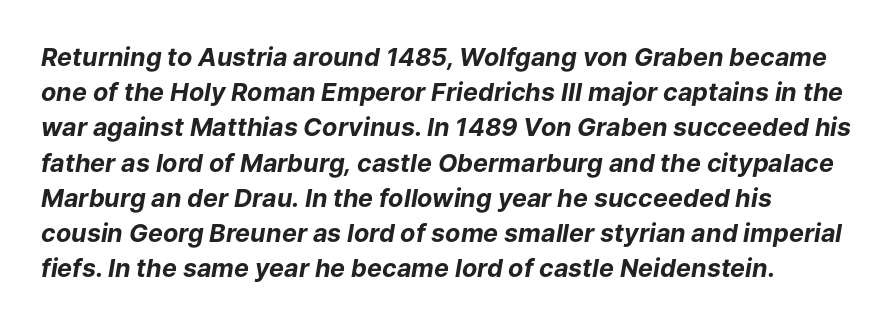
The horizontal fit of the characters is conventional and even. Horizontally, the lines are justified to the leading edge only. This is oblique type, the kind used for emphasis or titles. Only glyphs here, with clear space below each row. Heavy, bold letterforms.
